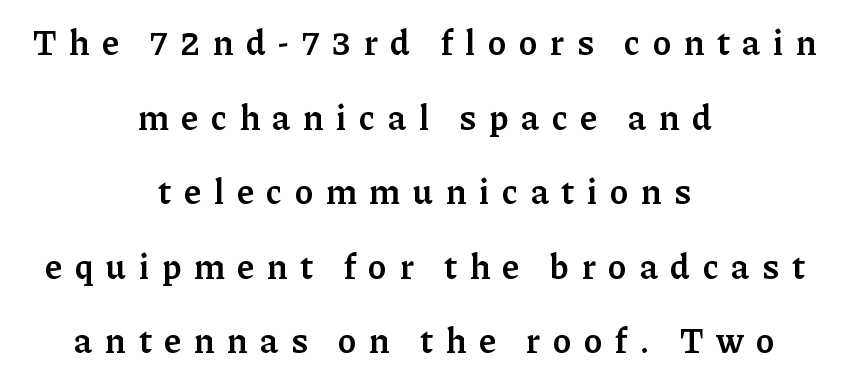
{"serif": "yes", "italic": "no", "bold": "semi", "weight": "semibold", "width": "normal", "stroke_contrast": "low", "x_height": "medium", "monospaced": "no", "underline": "no", "align": "center", "line_spacing": "loose", "line_spacing_ratio": 2.13, "letter_spacing": "wide", "letter_spacing_em": 0.37, "glyph_px": 35}
